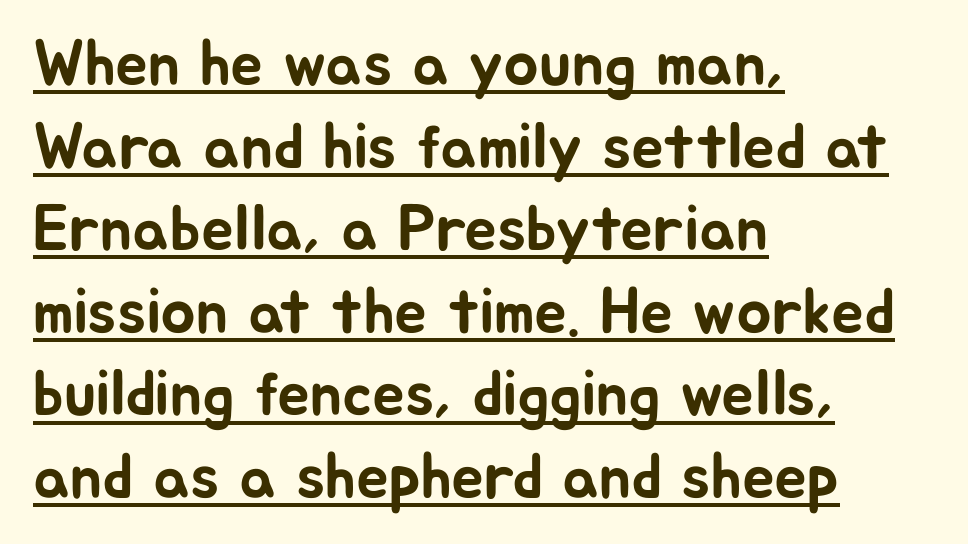
Q: Is the text italic (slanted)? A: No, it is upright.
Q: Is the typeface a serif or a sans-serif typeface? A: Sans-serif.
Q: Is the text underlined? A: Yes.
Q: How is the paragraph aligned? A: Left-aligned.
Q: Is the spacing between letters normal or unusually wide? A: Normal.
Q: Is the spacing between lines tight, normal or loose? A: Normal.
Q: Width (condensed, normal, or wide)? A: Normal.
Q: Stroke contrast? A: Low.
Q: x-height? A: Medium.
Q: Monospaced? A: No.
